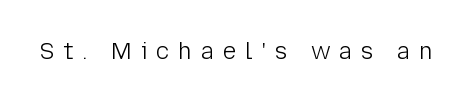
The image shows 23 px text type, upright; set unusually wide letter spacing (+0.38 em), not underlined.
